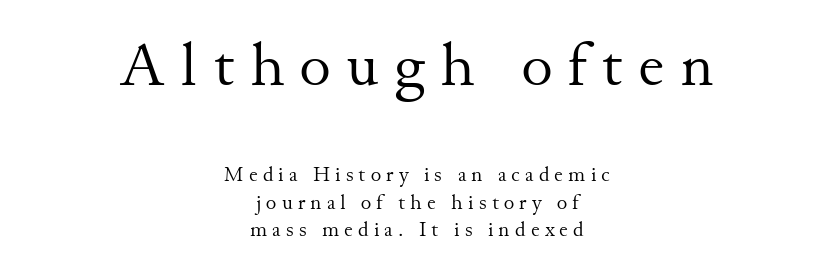
The image shows 60 px regular-weight serif type, upright; set centered, normal line spacing (1.37x), unusually wide letter spacing (+0.26 em), not underlined; the first (top) block is 3.0x larger; medium stroke contrast and a small x-height.
